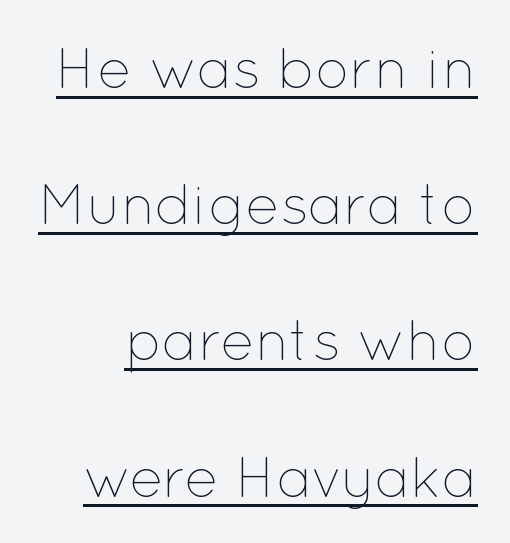
What stands out about the letter spacing? Nothing — it is the standard amount. Notice how a bar underscores the lettering throughout. The font's upright variant was chosen for this text. Stroke thickness stays within the range of a standard reading face or lighter.
